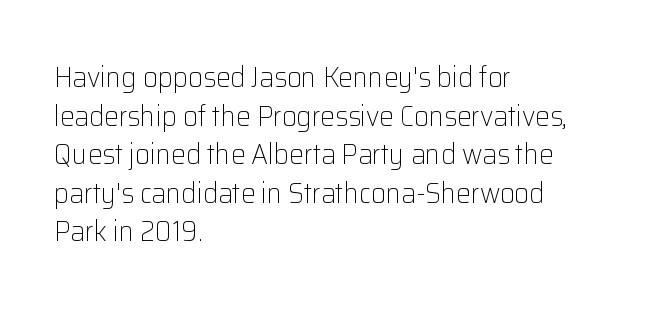
Q: Is the text bold? A: No.
Q: Is the text italic (slanted)? A: No, it is upright.
Q: Is the typeface a serif or a sans-serif typeface? A: Sans-serif.
Q: Is the text underlined? A: No.
Q: How is the paragraph aligned? A: Left-aligned.
Q: Is the spacing between letters normal or unusually wide? A: Normal.
Q: Is the spacing between lines tight, normal or loose? A: Normal.
Q: Width (condensed, normal, or wide)? A: Normal.
Q: Stroke contrast? A: Low.
Q: x-height? A: Medium.
Q: Monospaced? A: No.
